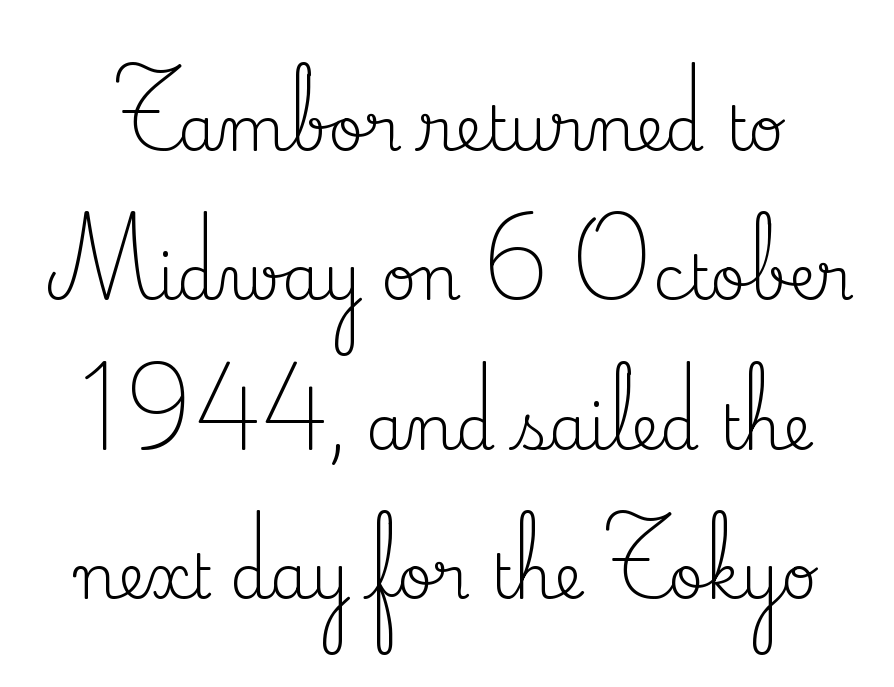
Is the stroke heavy? The answer is a plain regular-or-lighter. This rendering features lettering with no underline. Nope, not italic — everything's standing straight. Observe the ordinary spacing: letters are neighbours, not strangers. Serifs: yes, visible at the terminals of the letterforms.
